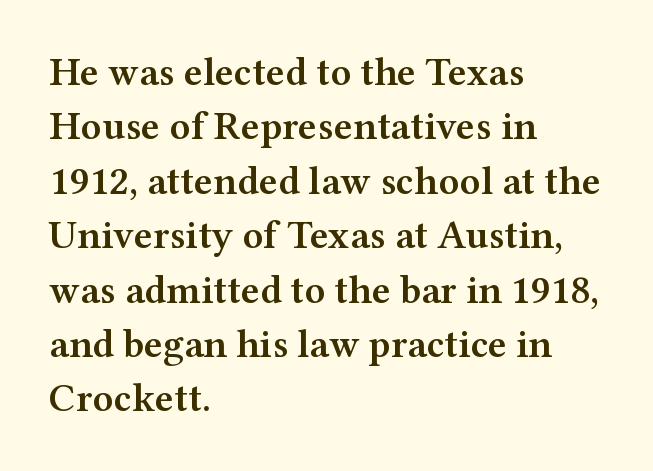
Regular leading. This rendering features lettering with no underline. Letterform terminals end in serifs throughout the passage. Where is the straight margin? On the left. The passage shown is typed in a proportional face where columns would drift. Each word holds together tightly as a unit, with standard inter-letter gaps.
